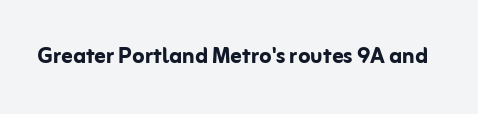
{"serif": "no", "italic": "no", "bold": "yes", "weight": "semibold", "width": "normal", "stroke_contrast": "low", "x_height": "medium", "monospaced": "no", "underline": "no", "letter_spacing": "normal", "letter_spacing_em": 0.0, "glyph_px": 28}
